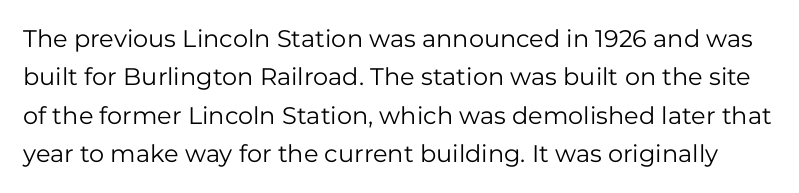
It's the straight-up-and-down kind of type. The space directly below the letters is spotless. Standard letterfit; no display-style spreading of the glyphs. The face looks like a standard text weight, possibly lighter. The line-height multiplier appears to be the usual default.
